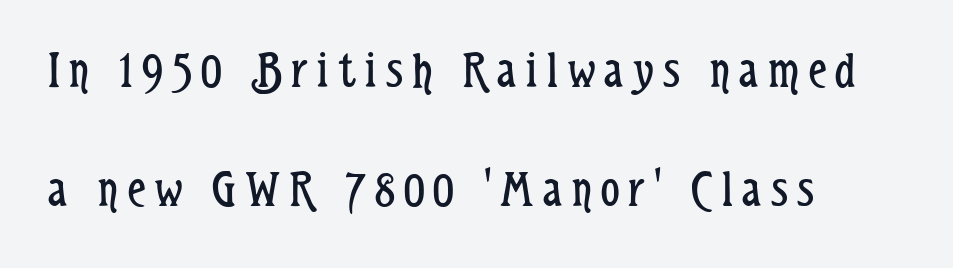
{"serif": "no", "italic": "no", "bold": "no", "weight": "regular", "width": "condensed", "stroke_contrast": "low", "x_height": "medium", "monospaced": "no", "underline": "no", "align": "left", "line_spacing": "loose", "line_spacing_ratio": 2.29, "glyph_px": 52}
